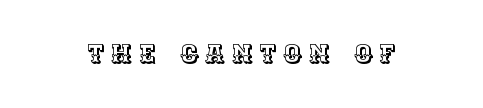
{"italic": "no", "underline": "no", "letter_spacing": "wide", "letter_spacing_em": 0.28, "glyph_px": 25}
